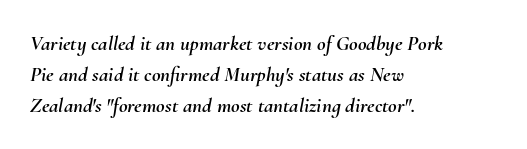
Q: Is the text italic (slanted)? A: Yes, it leans right by about 10 degrees.
Q: Is the text underlined? A: No.
Q: How is the paragraph aligned? A: Left-aligned.
Q: Is the spacing between letters normal or unusually wide? A: Normal.
Q: Is the spacing between lines tight, normal or loose? A: Normal.
